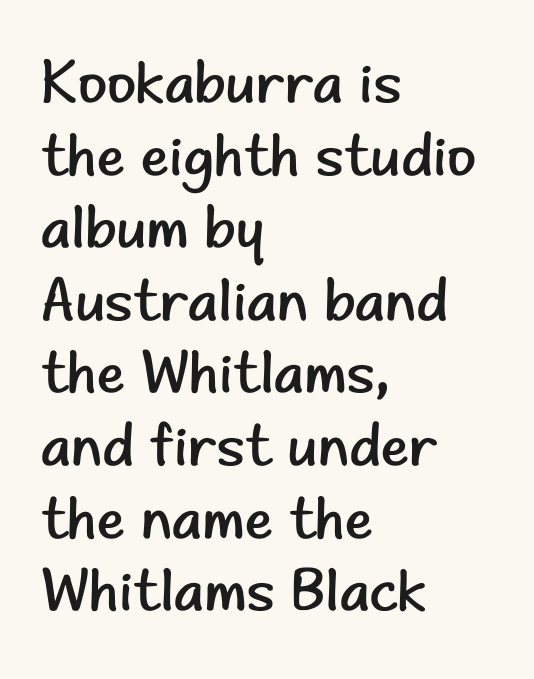
The image shows 60 px regular-weight sans-serif type, upright; set left-aligned, line spacing 1.21x, normal letter spacing, not underlined; low stroke contrast and a small x-height.
